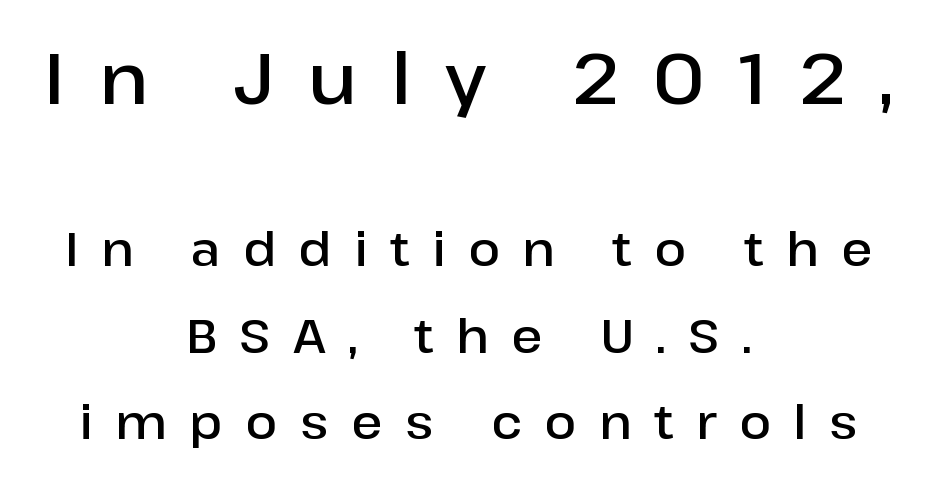
Q: Is the text bold? A: Semi-bold.
Q: Is the text italic (slanted)? A: No, it is upright.
Q: Is the typeface a serif or a sans-serif typeface? A: Sans-serif.
Q: Is the text underlined? A: No.
Q: How is the paragraph aligned? A: Centered.
Q: Is the spacing between letters normal or unusually wide? A: Unusually wide.
Q: Which block of text is set in a larger size, the first (top) or the second (bottom)? A: The first (top) one.
Q: Width (condensed, normal, or wide)? A: Normal.
Q: Stroke contrast? A: Low.
Q: x-height? A: Medium.
Q: Monospaced? A: No.
